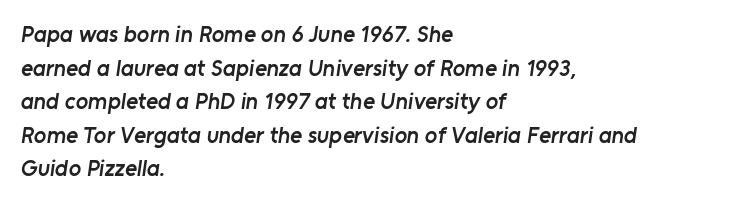
The line texture is even and compact thanks to regular tracking. Rule under the text: the space is simply empty. Compared with typical paragraphs, the rows here are spaced about the same. Bold? Not quite — semibold, heavier than regular but stopping short. Line beginnings align vertically; line endings do not.
